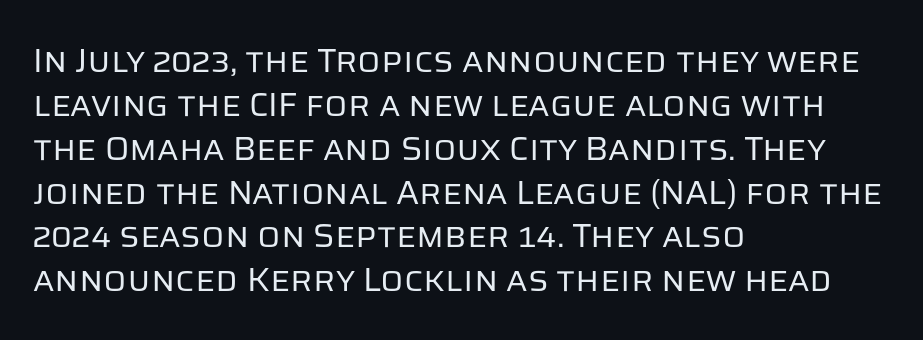
{"serif": "no", "italic": "no", "bold": "no", "weight": "regular", "width": "normal", "stroke_contrast": "low", "x_height": "large", "monospaced": "no", "underline": "no", "align": "left", "line_spacing": "normal", "line_spacing_ratio": 1.29, "letter_spacing": "normal", "letter_spacing_em": 0.0, "glyph_px": 34}
